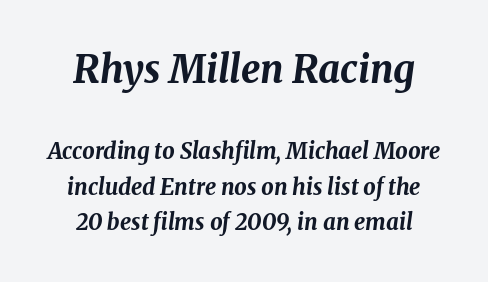
The axis of the letterforms is tilted away from vertical. A student would notice the top passage is typeset larger than what follows. Regular leading. The specimen omits any rule beneath the text block's lines.
